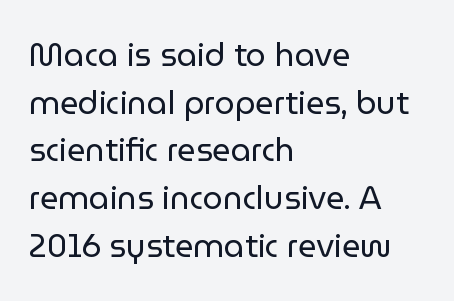
Font category for this specimen: sans-serif. Compared with a centered layout, this one pins lines to the left instead. On a weight scale, this lands at 450 or below. Descenders hang freely into open space.
